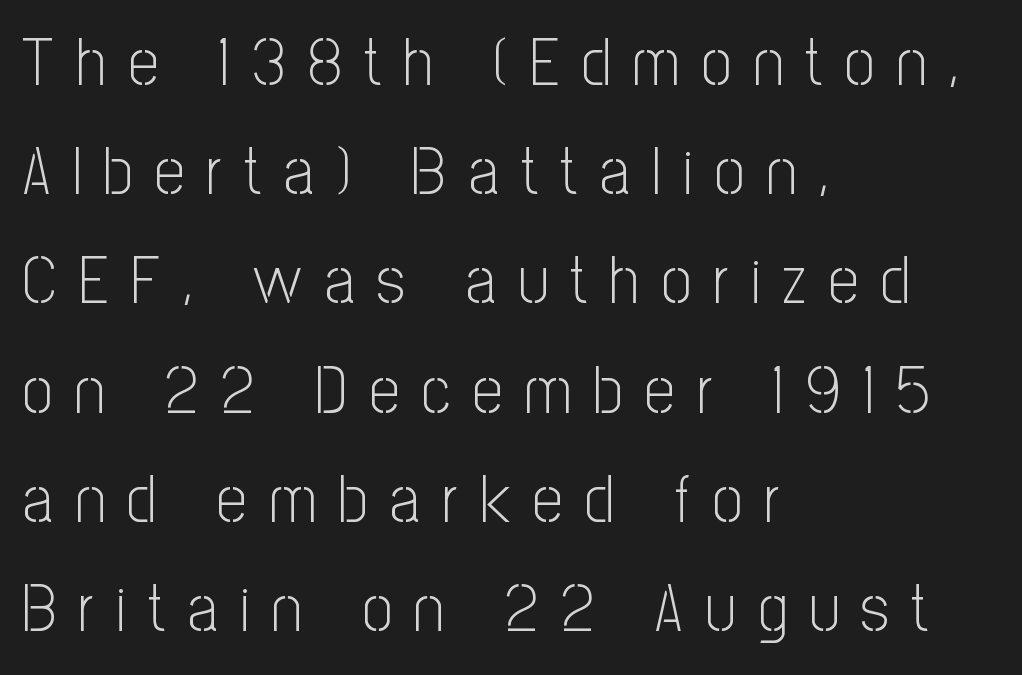
The image shows 67 px light, condensed sans-serif type, upright; set left-aligned, normal line spacing (1.63x), unusually wide letter spacing (+0.33 em), not underlined; low stroke contrast and a medium x-height.
